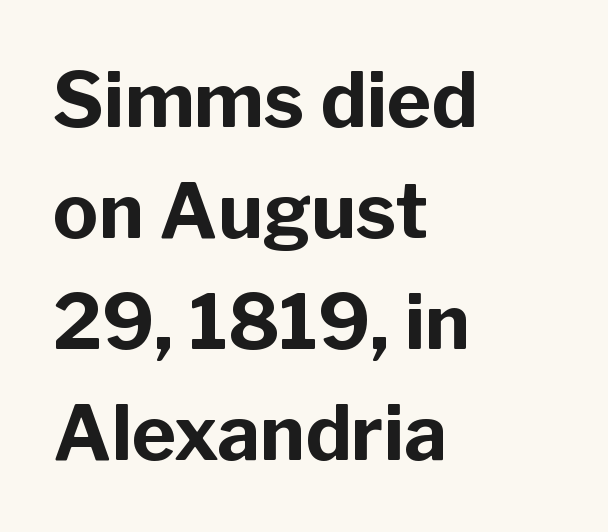
{"serif": "no", "italic": "no", "bold": "yes", "weight": "bold", "width": "normal", "stroke_contrast": "low", "x_height": "medium", "monospaced": "no", "underline": "no", "align": "left", "line_spacing": "normal", "line_spacing_ratio": 1.46, "letter_spacing": "normal", "letter_spacing_em": 0.0, "glyph_px": 76}
